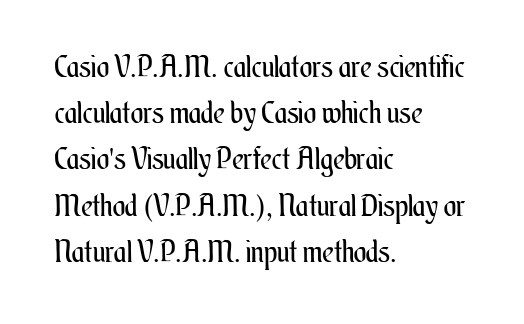
This is not heavy type; no bold has been used. Does extra space separate the letters? No, they use regular spacing. Proportional: the letters do not fall into vertical columns. Horizontally, the lines are justified to the leading edge only. The specimen omits any rule beneath the text block's lines.
